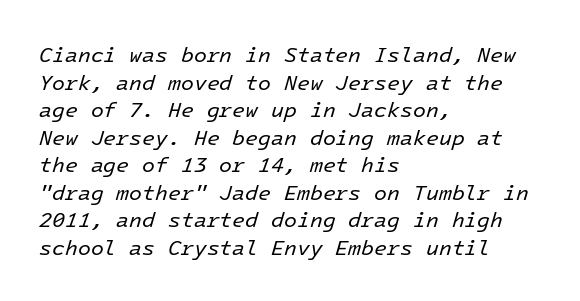
The image shows 21 px text type, italic (leaning right); set left-aligned, normal line spacing (1.31x), normal letter spacing, not underlined.
